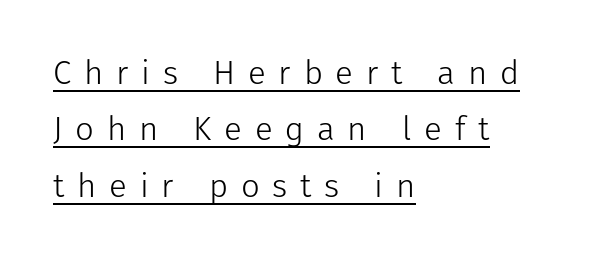
{"serif": "no", "italic": "no", "bold": "no", "weight": "light", "width": "normal", "stroke_contrast": "low", "x_height": "medium", "monospaced": "no", "underline": "yes", "align": "left", "line_spacing_ratio": 1.71, "letter_spacing": "wide", "letter_spacing_em": 0.39, "glyph_px": 33}
